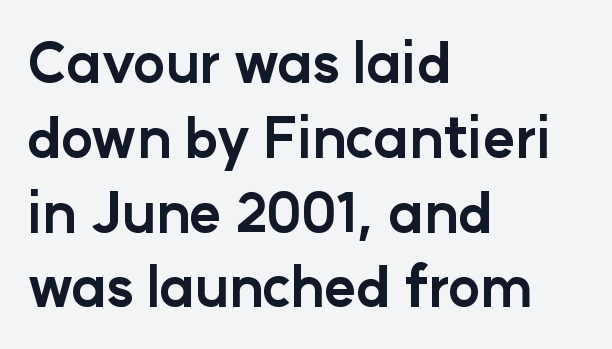
{"serif": "no", "italic": "no", "bold": "yes", "weight": "bold", "width": "normal", "stroke_contrast": "low", "x_height": "medium", "monospaced": "no", "underline": "no", "align": "left", "line_spacing": "normal", "line_spacing_ratio": 1.36, "letter_spacing": "normal", "letter_spacing_em": 0.0, "glyph_px": 55}
